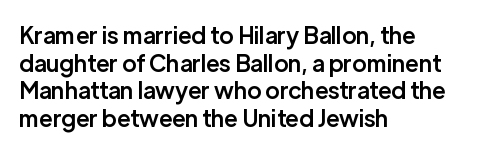
{"italic": "no", "bold": "semi", "underline": "no", "align": "left", "line_spacing_ratio": 1.2, "letter_spacing": "normal", "letter_spacing_em": 0.0, "glyph_px": 23}
